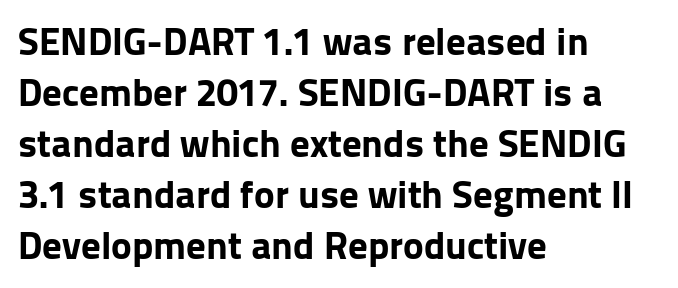
{"serif": "no", "italic": "no", "bold": "yes", "weight": "bold", "width": "normal", "stroke_contrast": "low", "x_height": "medium", "monospaced": "no", "underline": "no", "align": "left", "line_spacing": "normal", "line_spacing_ratio": 1.31, "letter_spacing": "normal", "letter_spacing_em": 0.0, "glyph_px": 39}
